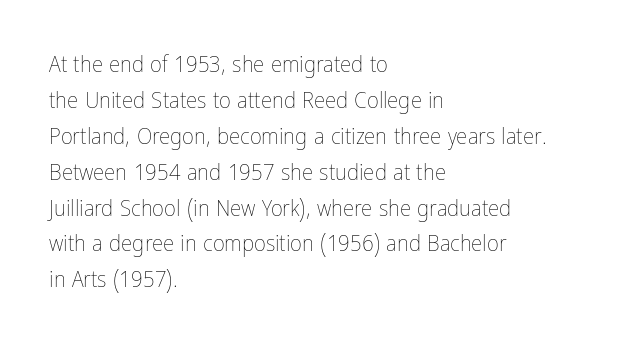
The foot of each line stays bare and open. It's the straight-up-and-down kind of type. The gaps between neighbouring characters are ordinary and unremarkable. A normal amount of white space separates one row of letters from the next. Typeset ragged right — the left edge is the straight one. Is the stroke heavy? The answer is a plain regular-or-lighter.
